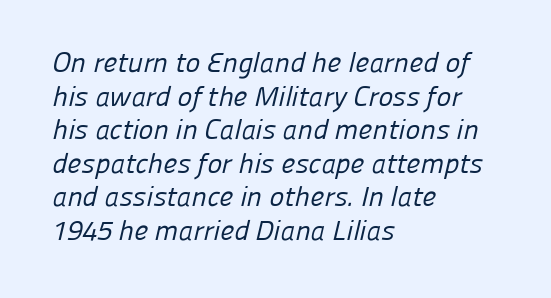
Words appear dense and cohesive because spacing is normal. Line starts are locked; line ends wander. The font is comparable to plain body text, perhaps lighter. Look at the bottom of the vertical strokes: they stop flat, with no serifs.
